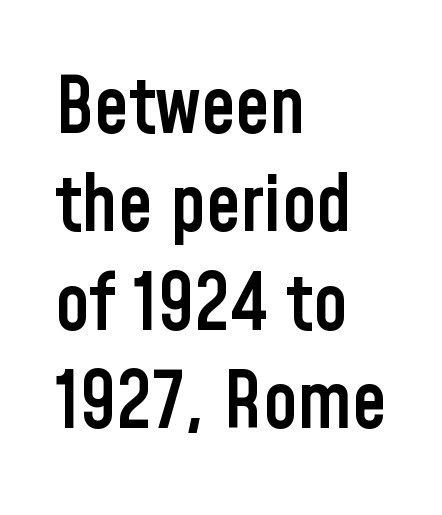
Q: Is the text bold? A: Semi-bold.
Q: Is the text italic (slanted)? A: No, it is upright.
Q: Is the typeface a serif or a sans-serif typeface? A: Sans-serif.
Q: Is the text underlined? A: No.
Q: How is the paragraph aligned? A: Left-aligned.
Q: Is the spacing between letters normal or unusually wide? A: Normal.
Q: Is the spacing between lines tight, normal or loose? A: Normal.
Q: Width (condensed, normal, or wide)? A: Condensed.
Q: Stroke contrast? A: Low.
Q: x-height? A: Medium.
Q: Monospaced? A: No.
